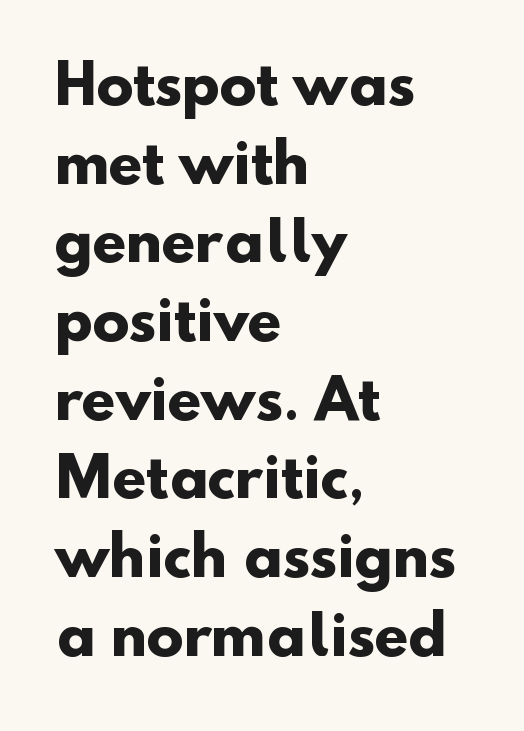
A typesetter would call this proportional, since set widths differ per character. As a designer I'd log this as weight 700, bold. A typesetter would call this leading conventional body-copy spacing. The typeface chosen for these lines omits serifs. The foot of each line stays bare and open. Between one letter and the next there's only the usual sliver of space.
